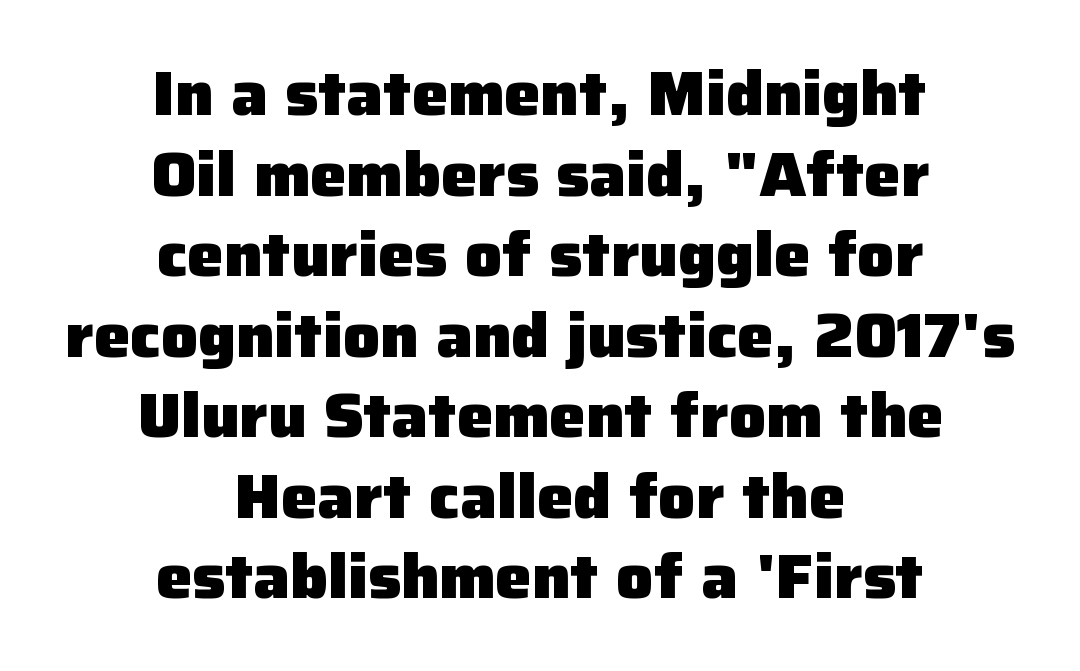
The image shows 61 px heavy sans-serif type, upright; set centered, normal line spacing (1.32x), normal letter spacing, not underlined; low stroke contrast and a medium x-height.
